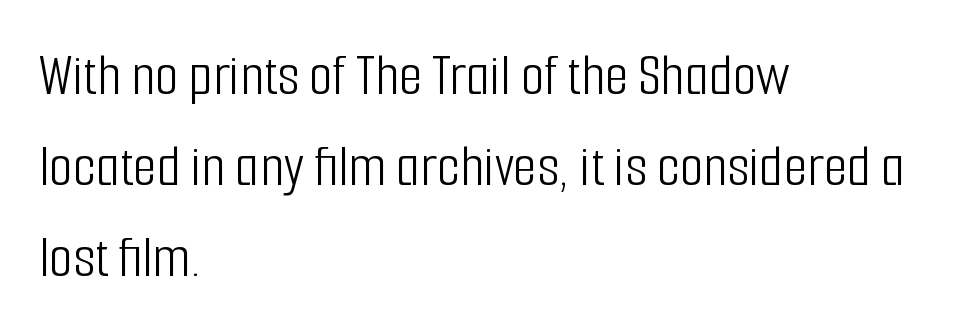
The image shows 61 px light, condensed sans-serif type, upright; set left-aligned, normal line spacing (1.49x), normal letter spacing, not underlined; low stroke contrast and a medium x-height.
